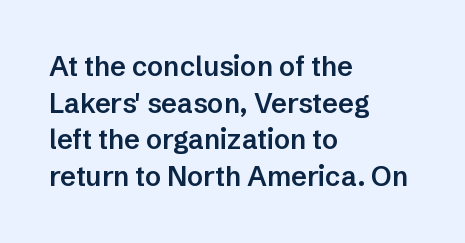
{"italic": "no", "bold": "semi", "underline": "no", "align": "left", "line_spacing": "normal", "line_spacing_ratio": 1.36, "letter_spacing": "normal", "letter_spacing_em": 0.0, "glyph_px": 27}
